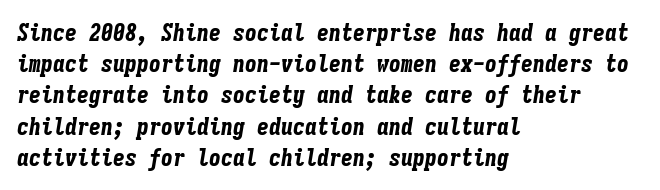
Q: Is the text bold? A: Yes.
Q: Is the text italic (slanted)? A: Yes, it leans right by about 9 degrees.
Q: Is the text underlined? A: No.
Q: How is the paragraph aligned? A: Left-aligned.
Q: Is the spacing between letters normal or unusually wide? A: Normal.
Q: Is the spacing between lines tight, normal or loose? A: Normal.
